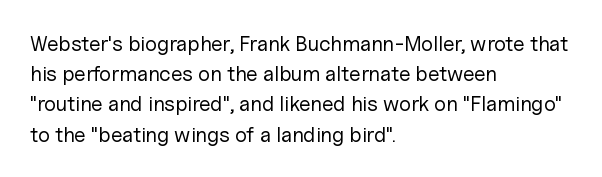
Regarding leading, the lines here are spaced in the standard way. Underline: absent. A classic flush-left, rag-right setting is used for this passage. Every character sits straight up, as roman type does.
